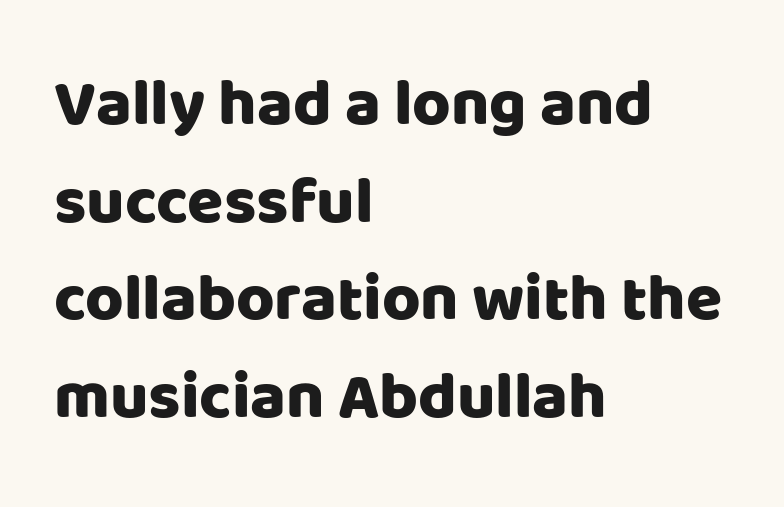
Rule under the text: the space is simply empty. You could call the tracking neutral — neither tight nor loose. The designer went with a sans here, leaving each stem footless. Is there any slant? The stems are plumb. Horizontal alignment here is leftward, the default for most running prose. You could not count columns in this text — the font is proportionally spaced.
